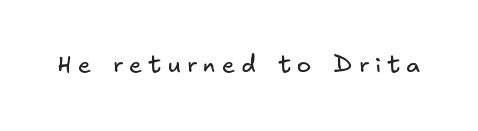
The image shows 24 px text type; set unusually wide letter spacing (+0.26 em), not underlined.
